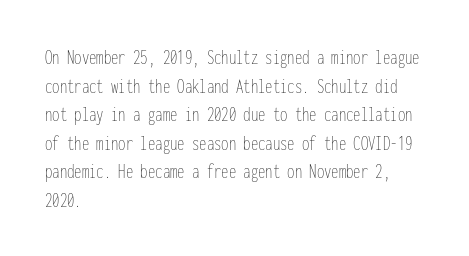
{"italic": "no", "bold": "no", "underline": "no", "align": "left", "line_spacing": "normal", "line_spacing_ratio": 1.36, "letter_spacing": "normal", "letter_spacing_em": 0.0, "glyph_px": 21}
